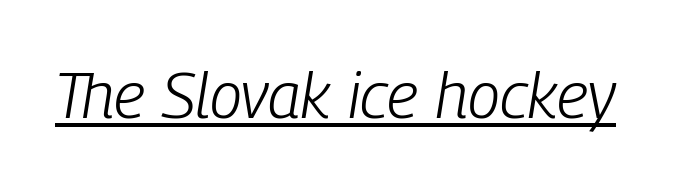
{"italic": "yes", "lean": "right", "slant_degrees": 9, "bold": "no", "weight": "light", "width": "condensed", "stroke_contrast": "low", "x_height": "medium", "monospaced": "no", "underline": "yes", "letter_spacing": "normal", "letter_spacing_em": 0.0, "glyph_px": 65}
